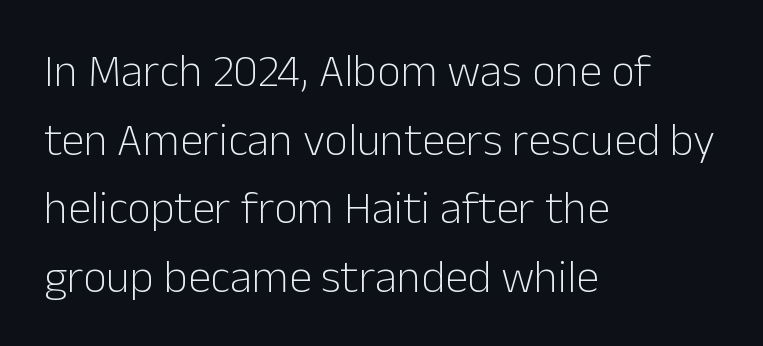
The image shows 46 px light sans-serif type, upright; set left-aligned, normal line spacing (1.49x), normal letter spacing, not underlined; low stroke contrast and a medium x-height.
